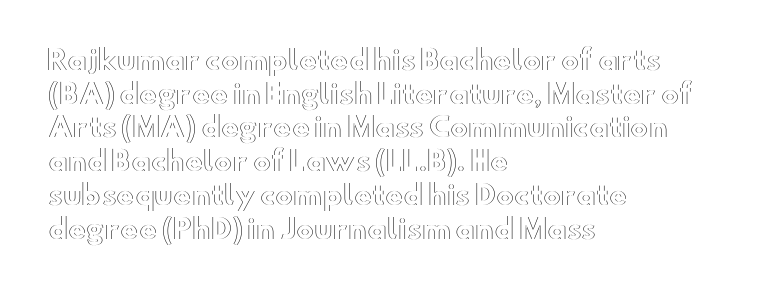
The image shows 27 px text type, upright; set left-aligned, normal line spacing (1.25x), normal letter spacing, not underlined.
